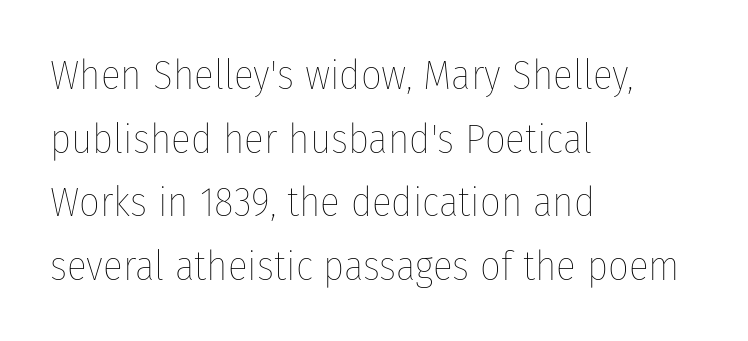
The image shows 41 px thin, condensed type, upright; set left-aligned, normal line spacing (1.55x), normal letter spacing, not underlined; low stroke contrast and a medium x-height.
